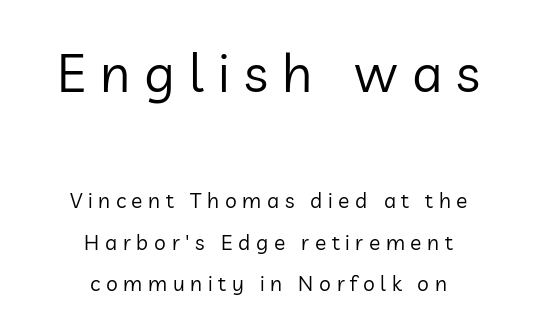
Layout note: lines centered. Stems and bowls with no extra thickness — not bold. Which chunk is bigger? The first one — the top block dwarfs the bottom. Compared with typical paragraphs, the rows here are farther apart.
